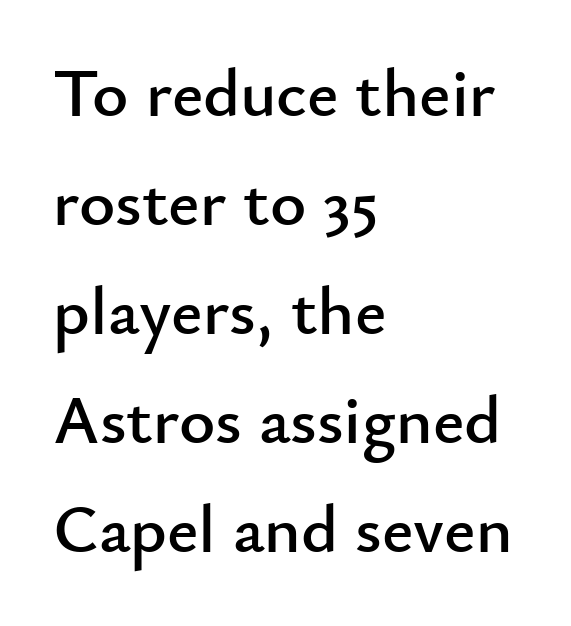
{"serif": "no", "italic": "no", "width": "normal", "stroke_contrast": "low", "x_height": "small", "monospaced": "no", "underline": "no", "align": "left", "line_spacing": "normal", "line_spacing_ratio": 1.58, "letter_spacing": "normal", "letter_spacing_em": 0.0, "glyph_px": 69}
